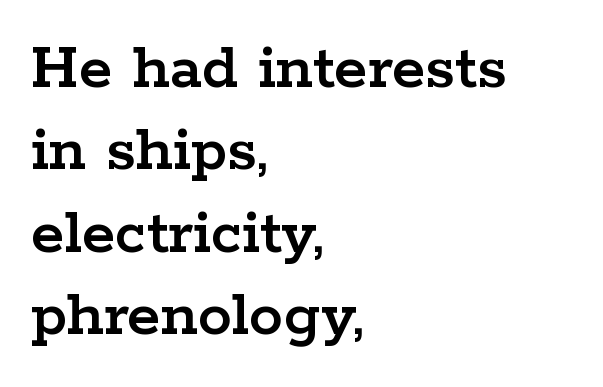
The image shows 68 px wide serif type, upright; set left-aligned, line spacing 1.21x, normal letter spacing, not underlined; low stroke contrast and a medium x-height.
